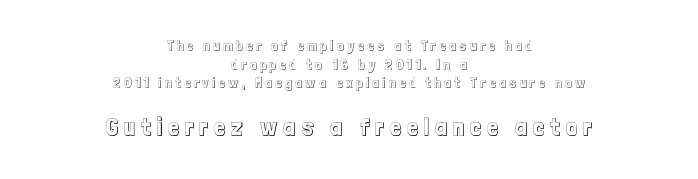
A bare baseline throughout the passage. Every character sits straight up, as roman type does. Substantial extra tracking has been applied to these lines. The line-height multiplier appears to be the usual default. Visually the block forms a symmetrical silhouette, jagged on both flanks. Character size in the trailing block exceeds that of the leading block.
